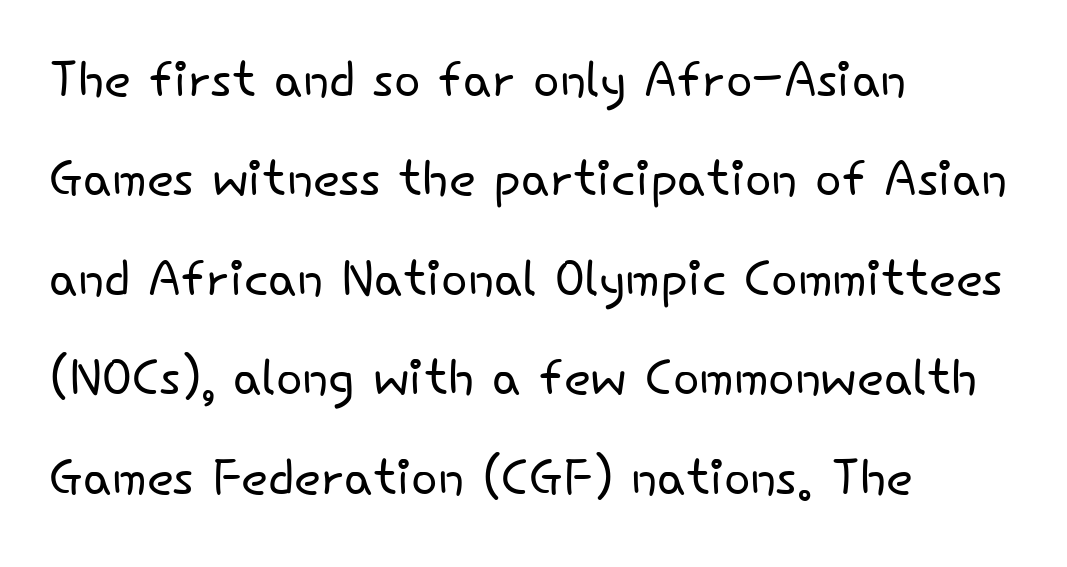
Q: Is the text bold? A: No.
Q: Is the text italic (slanted)? A: No, it is upright.
Q: Is the typeface a serif or a sans-serif typeface? A: Sans-serif.
Q: Is the text underlined? A: No.
Q: How is the paragraph aligned? A: Left-aligned.
Q: Is the spacing between letters normal or unusually wide? A: Normal.
Q: Is the spacing between lines tight, normal or loose? A: Normal.
Q: Width (condensed, normal, or wide)? A: Normal.
Q: Stroke contrast? A: Low.
Q: x-height? A: Small.
Q: Monospaced? A: No.
